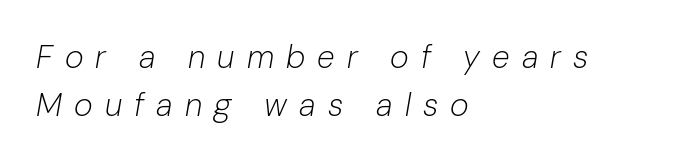
The image shows 32 px light type, italic (leaning right); set left-aligned, normal line spacing (1.51x), unusually wide letter spacing (+0.38 em), not underlined; low stroke contrast and a medium x-height.
